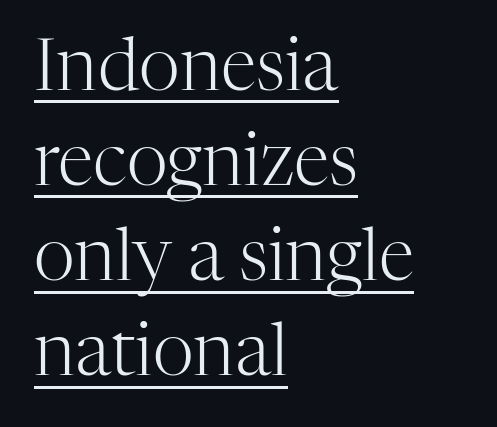
Small tapered or slab feet sit at the stroke ends, so this counts as serif. Each word holds together tightly as a unit, with standard inter-letter gaps. Notice how the stems are strictly vertical — no italics here. Summary of vertical rhythm: regular, with standard interline spacing.
